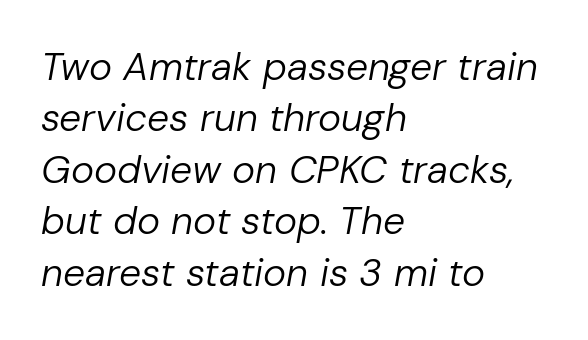
Q: Is the text bold? A: No.
Q: Is the text italic (slanted)? A: Yes, it leans right by about 10 degrees.
Q: Is the text underlined? A: No.
Q: How is the paragraph aligned? A: Left-aligned.
Q: Is the spacing between letters normal or unusually wide? A: Normal.
Q: Is the spacing between lines tight, normal or loose? A: Normal.
Q: Width (condensed, normal, or wide)? A: Normal.
Q: Stroke contrast? A: Low.
Q: x-height? A: Medium.
Q: Monospaced? A: No.
